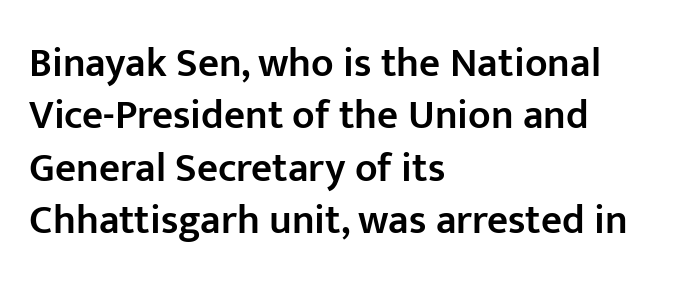
{"serif": "no", "italic": "no", "bold": "semi", "weight": "semibold", "width": "normal", "stroke_contrast": "low", "x_height": "medium", "monospaced": "no", "underline": "no", "align": "left", "line_spacing": "normal", "line_spacing_ratio": 1.28, "letter_spacing": "normal", "letter_spacing_em": 0.0, "glyph_px": 41}
